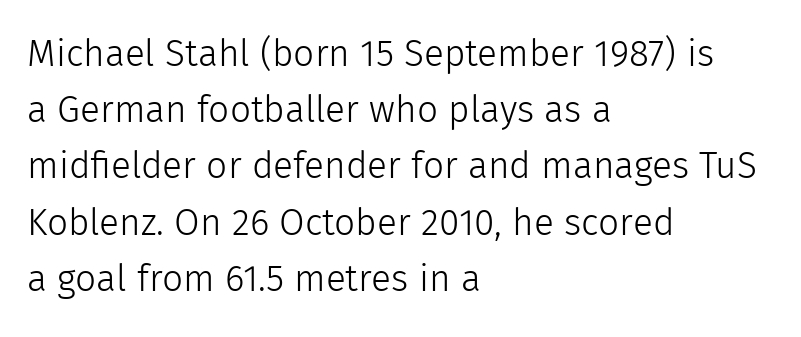
The image shows 37 px light sans-serif type, upright; set left-aligned, normal line spacing (1.52x), normal letter spacing, not underlined; a medium x-height.
